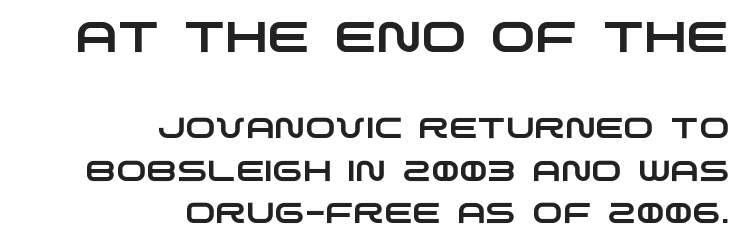
Q: Is the typeface a serif or a sans-serif typeface? A: Sans-serif.
Q: Is the text underlined? A: No.
Q: How is the paragraph aligned? A: Right-aligned.
Q: Is the spacing between letters normal or unusually wide? A: Normal.
Q: Is the spacing between lines tight, normal or loose? A: Normal.
Q: Which block of text is set in a larger size, the first (top) or the second (bottom)? A: The first (top) one.
Q: Width (condensed, normal, or wide)? A: Wide.
Q: Stroke contrast? A: Low.
Q: x-height? A: Large.
Q: Monospaced? A: No.
